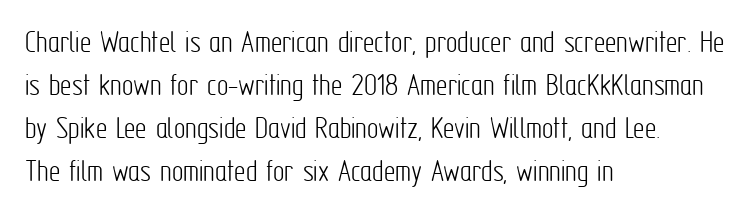
The image shows 32 px light, condensed sans-serif type, upright; set left-aligned, normal line spacing (1.34x), normal letter spacing, not underlined; low stroke contrast and a medium x-height.
